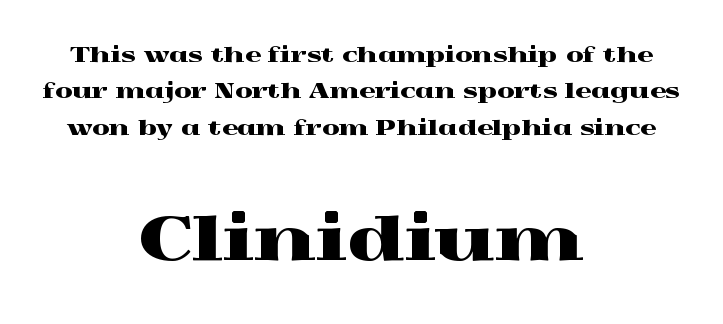
The image shows 60 px wide serif type, upright; set centered, line spacing 1.82x, normal letter spacing, not underlined; the second (bottom) block is 3.0x larger; a medium x-height.
